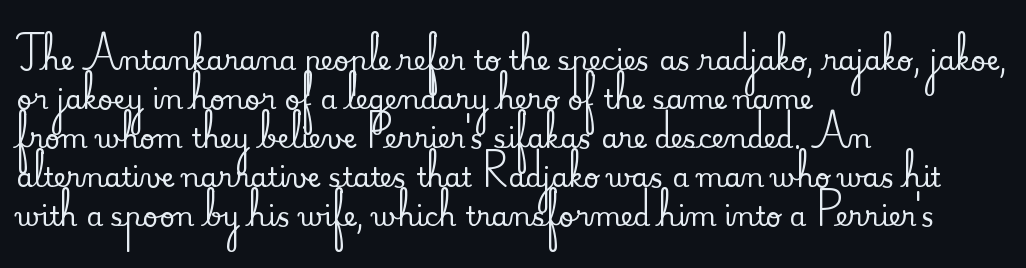
This block has exactly the height ordinary leading produces. The specimen reads as upright at a glance. Letters rest on an invisible, unmarked baseline. Compared with typical body copy, the letter spacing here is the same.
